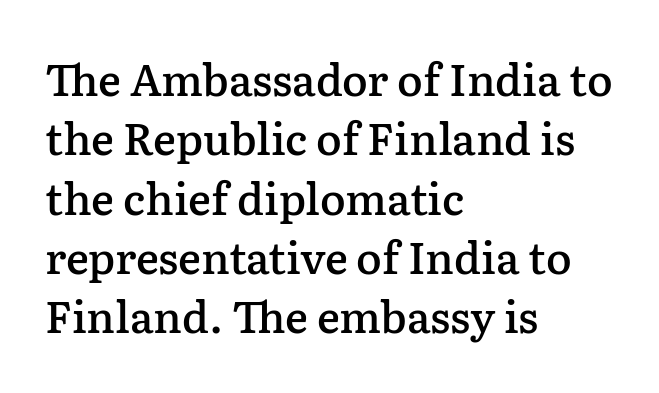
Q: Is the text bold? A: Semi-bold.
Q: Is the text italic (slanted)? A: No, it is upright.
Q: Is the typeface a serif or a sans-serif typeface? A: Serif.
Q: Is the text underlined? A: No.
Q: How is the paragraph aligned? A: Left-aligned.
Q: Is the spacing between letters normal or unusually wide? A: Normal.
Q: Is the spacing between lines tight, normal or loose? A: Normal.
Q: Width (condensed, normal, or wide)? A: Normal.
Q: Stroke contrast? A: Low.
Q: x-height? A: Medium.
Q: Monospaced? A: No.
